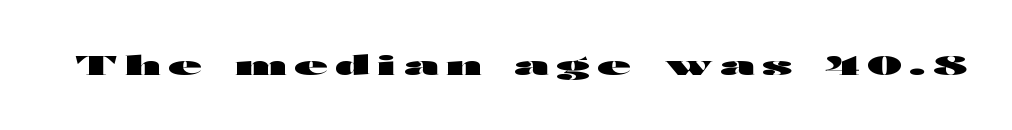
The image shows 27 px bold type, upright; set unusually wide letter spacing (+0.31 em), not underlined.
